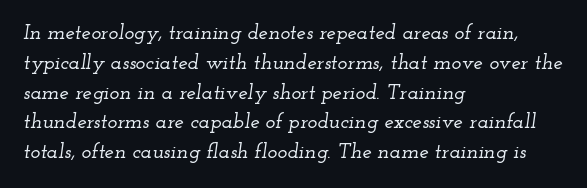
The image shows 21 px text type, italic (leaning right); set left-aligned, normal line spacing (1.42x), normal letter spacing, not underlined.
